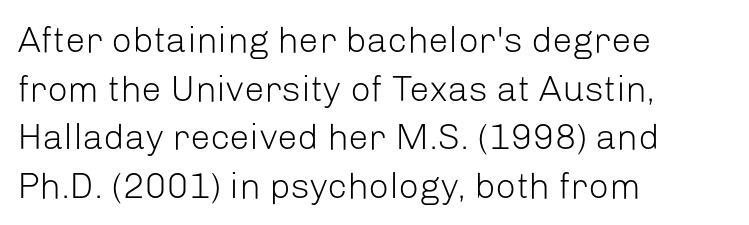
Each new line begins a customary step beneath the previous one. Character widths vary here, with narrow letters taking less room than wide ones. Glyph-to-glyph distance matches everyday printed text. The rendering anchors every line to the left-hand side.
